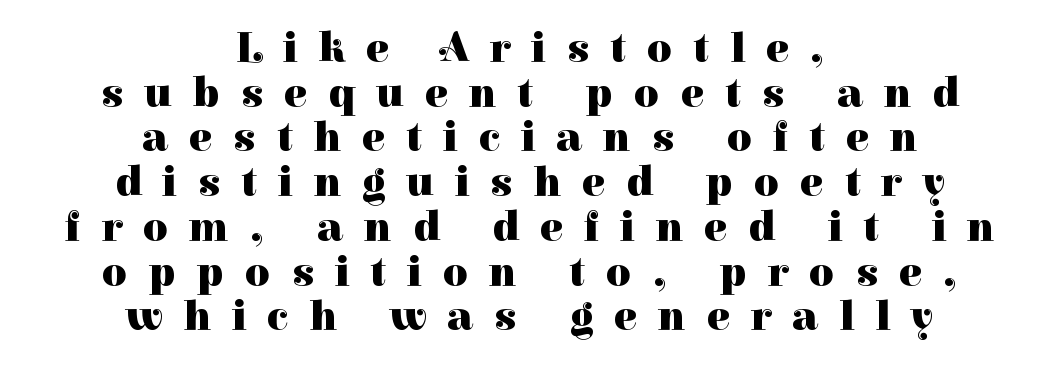
Q: Is the text bold? A: Yes.
Q: Is the text italic (slanted)? A: No, it is upright.
Q: Is the typeface a serif or a sans-serif typeface? A: Serif.
Q: Is the text underlined? A: No.
Q: How is the paragraph aligned? A: Centered.
Q: Is the spacing between letters normal or unusually wide? A: Unusually wide.
Q: Is the spacing between lines tight, normal or loose? A: Tight.
Q: Width (condensed, normal, or wide)? A: Normal.
Q: Stroke contrast? A: High.
Q: x-height? A: Medium.
Q: Monospaced? A: No.
